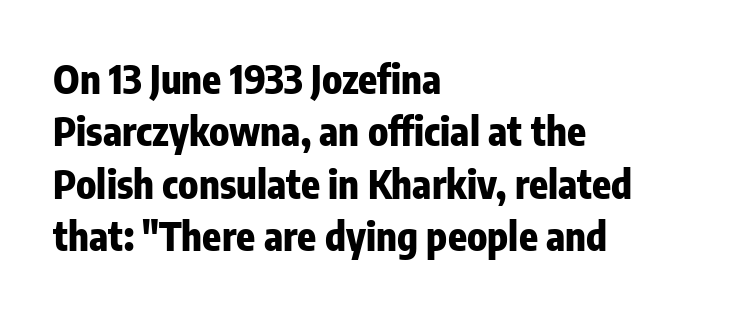
{"serif": "no", "italic": "no", "bold": "yes", "weight": "heavy", "width": "condensed", "stroke_contrast": "low", "x_height": "medium", "monospaced": "no", "underline": "no", "align": "left", "line_spacing": "normal", "line_spacing_ratio": 1.34, "letter_spacing": "normal", "letter_spacing_em": 0.0, "glyph_px": 39}
